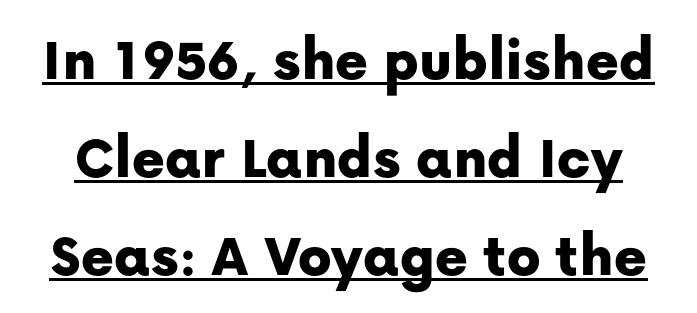
{"serif": "no", "italic": "no", "width": "normal", "stroke_contrast": "low", "x_height": "medium", "monospaced": "no", "underline": "yes", "line_spacing": "normal", "line_spacing_ratio": 1.58, "letter_spacing": "normal", "letter_spacing_em": 0.0, "glyph_px": 62}
